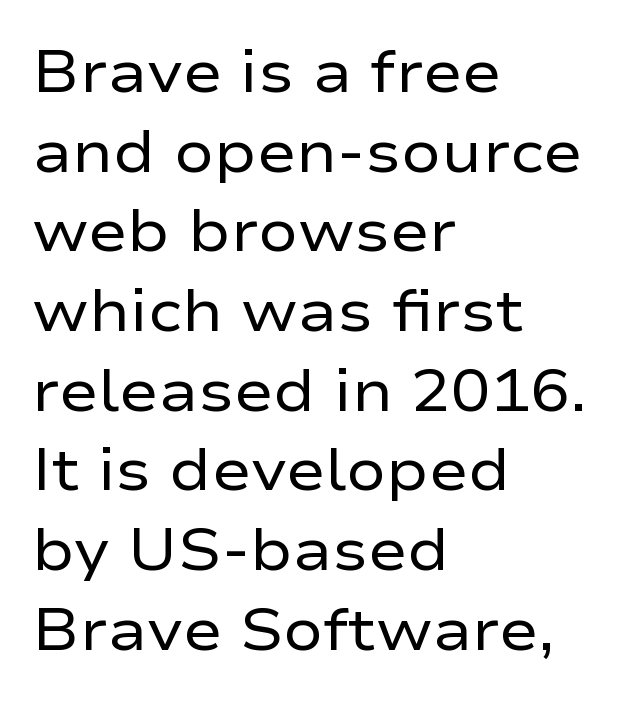
Here the designer chose a conventional face with non-uniform glyph widths. A typesetter would call this leading conventional body-copy spacing. Think standard paragraph weight, or any step lighter than that. Does the lettering tilt? It doesn't — this is upright.
